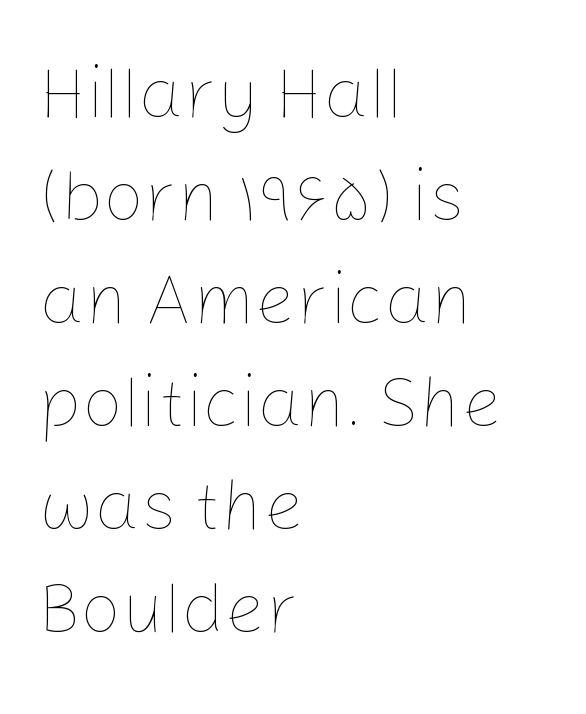
{"italic": "no", "bold": "no", "weight": "thin", "width": "normal", "stroke_contrast": "low", "x_height": "medium", "monospaced": "no", "underline": "no", "align": "left", "line_spacing": "normal", "line_spacing_ratio": 1.43, "letter_spacing": "normal", "letter_spacing_em": 0.0, "glyph_px": 72}
